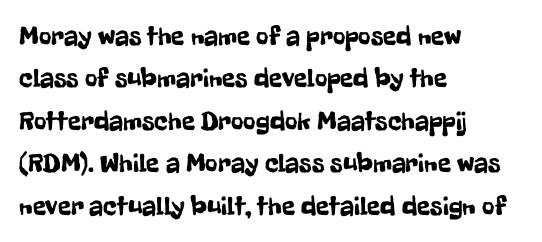
Successive baselines arrive at the customary interval. Tall strokes in this sample are plumb rather than angled. Where is the straight margin? On the left. Lines of text with bare space underneath. Each word holds together tightly as a unit, with standard inter-letter gaps.
